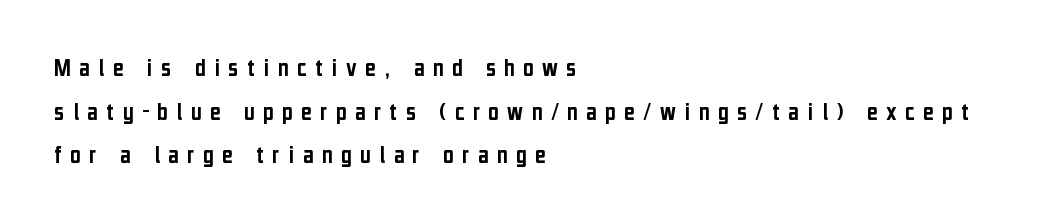
The image shows 26 px text type, upright; set left-aligned, normal line spacing (1.68x), unusually wide letter spacing (+0.32 em), not underlined.
